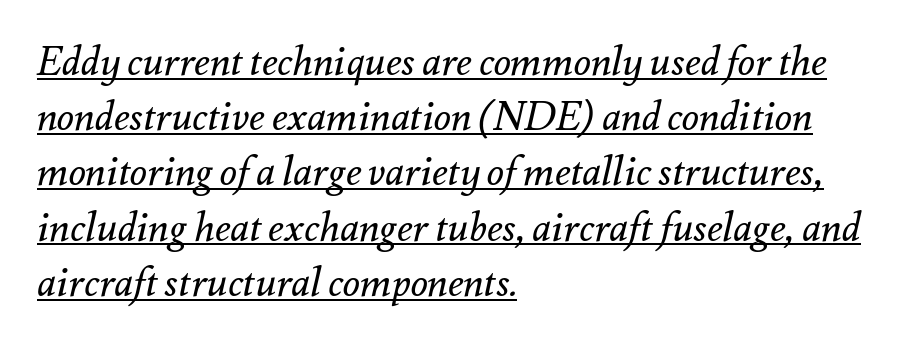
The image shows 40 px regular-weight type, italic (leaning right); set left-aligned, normal line spacing (1.38x), normal letter spacing, underlined; medium stroke contrast and a small x-height.
